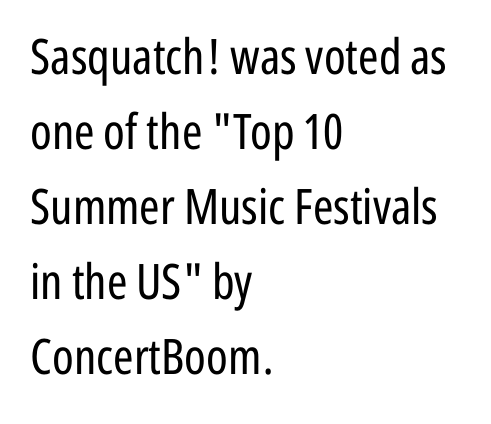
Q: Is the text bold? A: No.
Q: Is the text italic (slanted)? A: No, it is upright.
Q: Is the typeface a serif or a sans-serif typeface? A: Sans-serif.
Q: Is the text underlined? A: No.
Q: How is the paragraph aligned? A: Left-aligned.
Q: Is the spacing between letters normal or unusually wide? A: Normal.
Q: Is the spacing between lines tight, normal or loose? A: Normal.
Q: Width (condensed, normal, or wide)? A: Condensed.
Q: Stroke contrast? A: Low.
Q: x-height? A: Medium.
Q: Monospaced? A: No.
